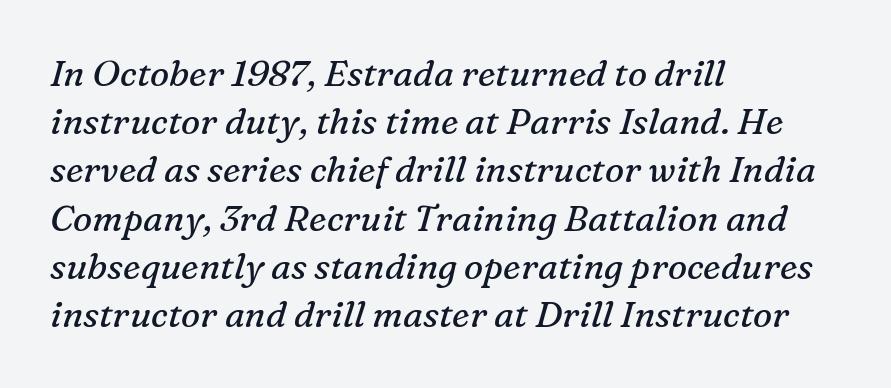
The image shows 36 px regular-weight serif type, italic (leaning right); set left-aligned, normal line spacing (1.34x), normal letter spacing, not underlined; medium stroke contrast and a medium x-height.
